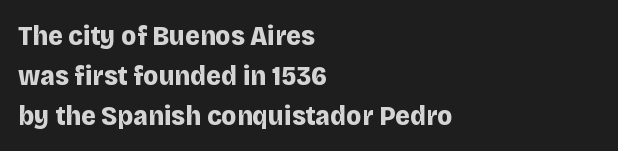
The image shows 28 px bold sans-serif type, upright; set left-aligned, normal line spacing (1.42x), normal letter spacing, not underlined; low stroke contrast and a large x-height.
